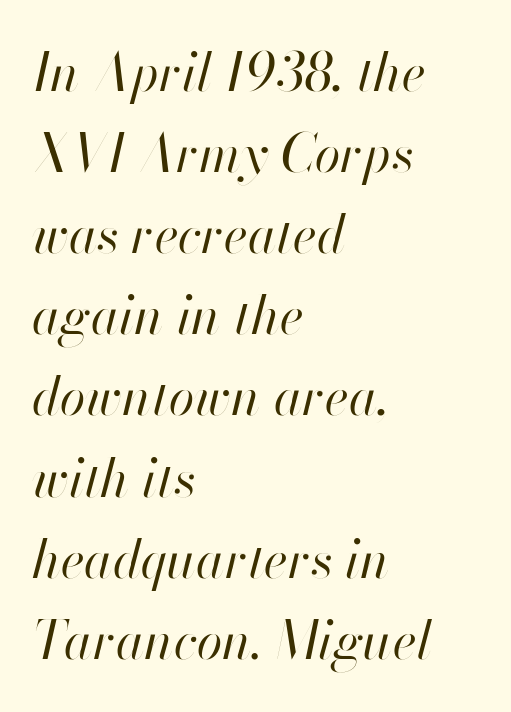
The image shows 52 px regular-weight type, italic (leaning right); set left-aligned, normal line spacing (1.56x), normal letter spacing, not underlined; high stroke contrast and a small x-height.
